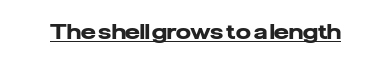
The image shows 21 px bold type, upright; set normal letter spacing, underlined.
